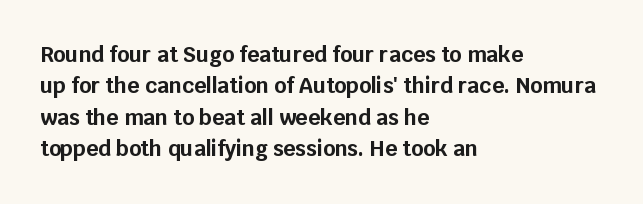
The image shows 21 px bold type, upright; set left-aligned, normal line spacing (1.5x), normal letter spacing, not underlined.
